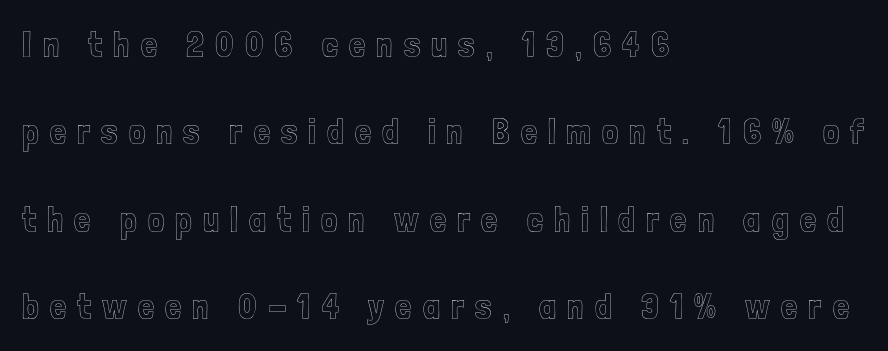
{"italic": "no", "width": "condensed", "x_height": "medium", "monospaced": "no", "underline": "no", "align": "left", "line_spacing": "loose", "line_spacing_ratio": 2.43, "letter_spacing": "wide", "letter_spacing_em": 0.31, "glyph_px": 36}
